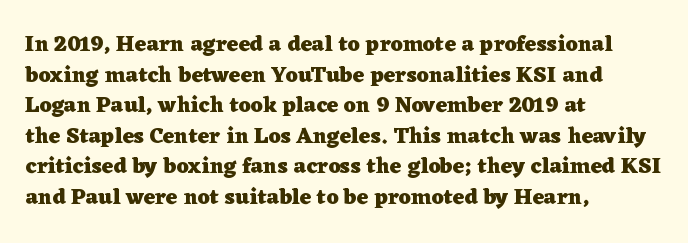
The image shows 22 px bold type, upright; set left-aligned, normal line spacing (1.39x), normal letter spacing, not underlined.
